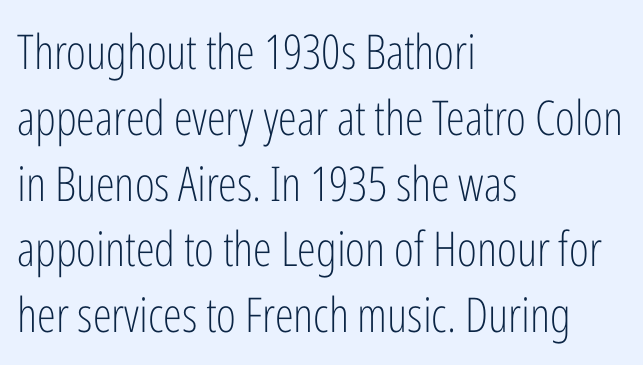
The image shows 48 px light, condensed sans-serif type, upright; set left-aligned, normal line spacing (1.37x), normal letter spacing, not underlined; low stroke contrast and a medium x-height.
